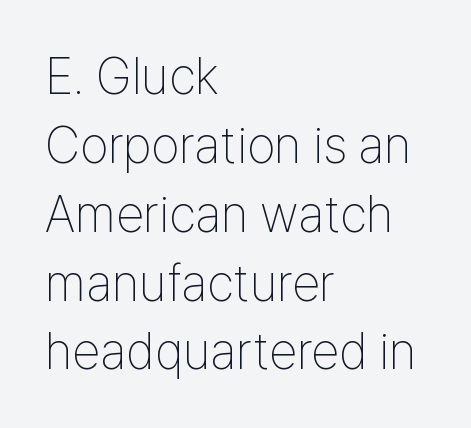
Q: Is the text bold? A: No.
Q: Is the text italic (slanted)? A: No, it is upright.
Q: Is the typeface a serif or a sans-serif typeface? A: Sans-serif.
Q: Is the text underlined? A: No.
Q: How is the paragraph aligned? A: Left-aligned.
Q: Is the spacing between letters normal or unusually wide? A: Normal.
Q: Is the spacing between lines tight, normal or loose? A: Normal.
Q: Width (condensed, normal, or wide)? A: Condensed.
Q: Stroke contrast? A: Low.
Q: x-height? A: Medium.
Q: Monospaced? A: No.
